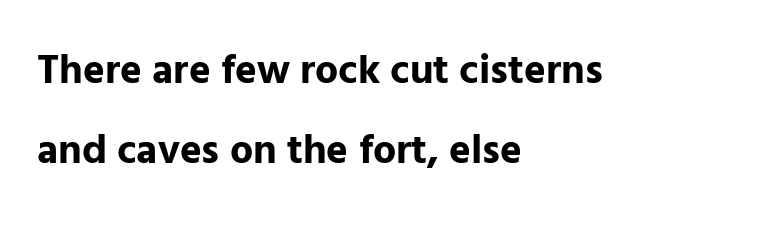
{"serif": "no", "italic": "no", "bold": "yes", "weight": "bold", "width": "normal", "stroke_contrast": "low", "x_height": "medium", "monospaced": "no", "underline": "no", "align": "left", "line_spacing": "loose", "line_spacing_ratio": 1.94, "letter_spacing": "normal", "letter_spacing_em": 0.0, "glyph_px": 41}
